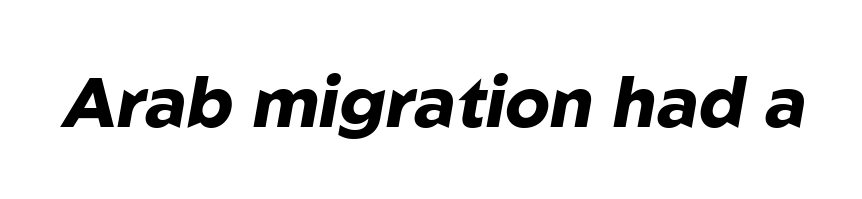
Q: Is the text bold? A: Yes.
Q: Is the text italic (slanted)? A: Yes, it leans right by about 10 degrees.
Q: Is the text underlined? A: No.
Q: Is the spacing between letters normal or unusually wide? A: Normal.
Q: Width (condensed, normal, or wide)? A: Normal.
Q: Stroke contrast? A: Low.
Q: x-height? A: Medium.
Q: Monospaced? A: No.
